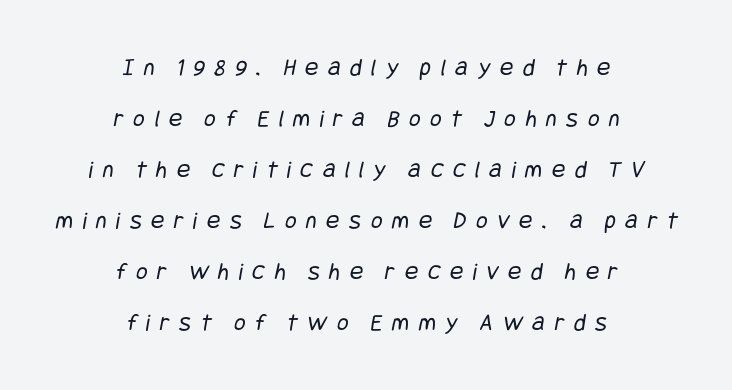
{"bold": "no", "underline": "no", "align": "center", "line_spacing": "loose", "line_spacing_ratio": 2.04, "letter_spacing": "wide", "letter_spacing_em": 0.38, "glyph_px": 25}
